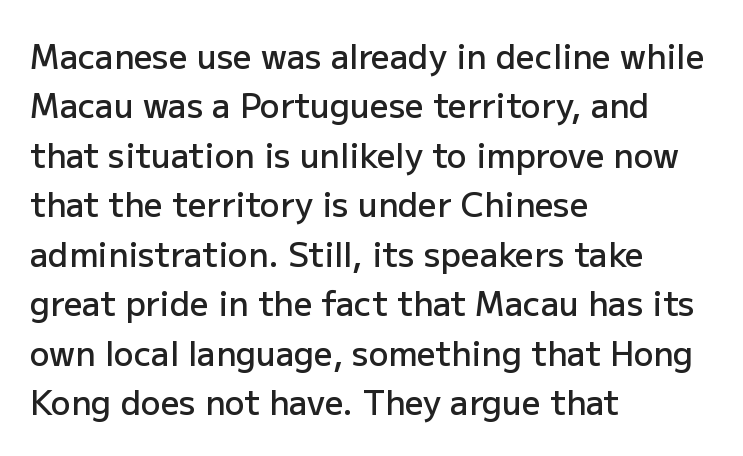
These lines sit exactly where default settings would place them. Tall strokes in this sample are plumb rather than angled. The words here are not underlined. Strokes here are thickened, but only to semibold level. Type style note: lacks serifs. The ragged edge is on the right, which tells us the setting is flush left.
